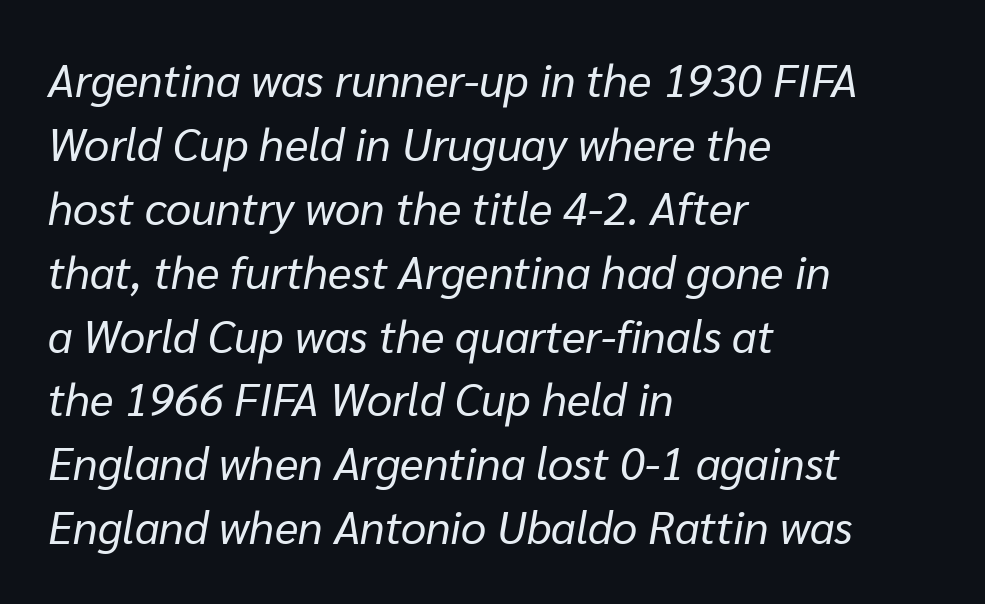
{"italic": "yes", "lean": "right", "slant_degrees": 10, "bold": "no", "weight": "regular", "width": "normal", "stroke_contrast": "low", "x_height": "medium", "monospaced": "no", "underline": "no", "align": "left", "line_spacing": "normal", "line_spacing_ratio": 1.42, "letter_spacing": "normal", "letter_spacing_em": 0.0, "glyph_px": 45}
